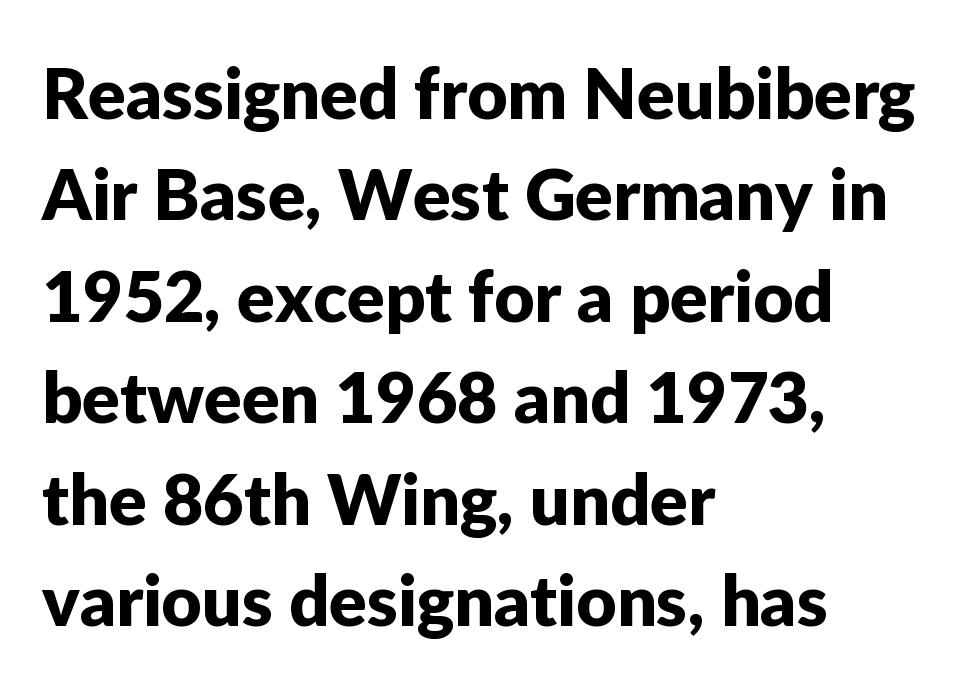
{"serif": "no", "italic": "no", "width": "normal", "stroke_contrast": "low", "x_height": "medium", "monospaced": "no", "underline": "no", "align": "left", "line_spacing": "normal", "line_spacing_ratio": 1.45, "letter_spacing": "normal", "letter_spacing_em": 0.0, "glyph_px": 70}
